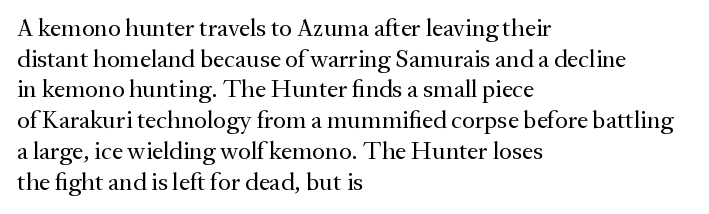
The image shows 25 px text type, upright; set left-aligned, line spacing 1.23x, normal letter spacing, not underlined.
